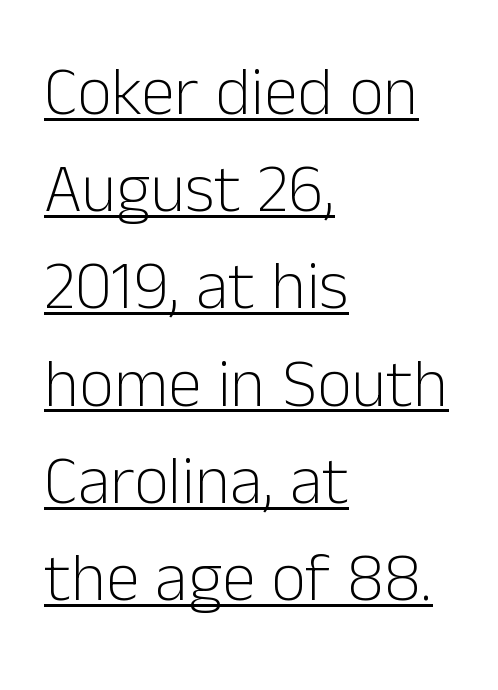
The image shows 68 px light sans-serif type, upright; set left-aligned, normal line spacing (1.43x), normal letter spacing, underlined; low stroke contrast and a medium x-height.
